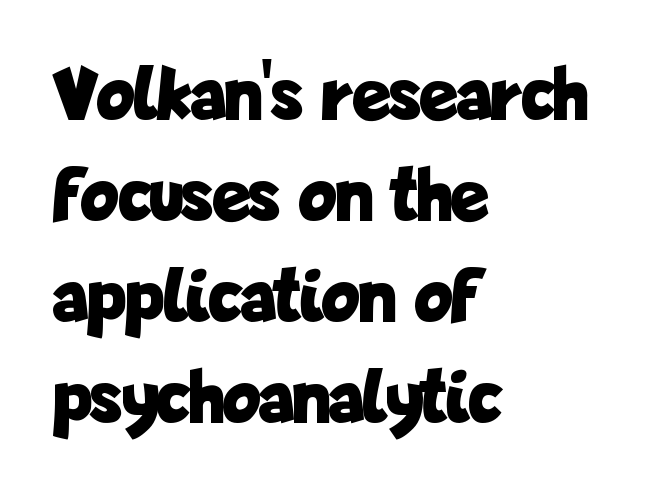
Do the characters align in a grid? No, the font is proportional. If you measured baseline to baseline, you'd find a middling distance. No feet cap the strokes, marking this as sans-serif type. Line beginnings align vertically; line endings do not. A roman cut, with each character standing at attention. Plenty of ink on the page — the face is bold.
